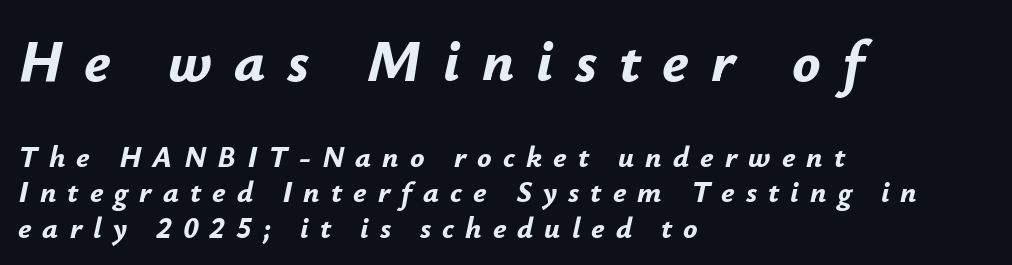
The rendering applies a slant to the glyphs. Short and long lines alike share a common starting point at left. Underlining? Definitely not there. These lines are rendered in a variable-pitch font. Size hierarchy here favors the leading block over the trailing one. Inter-character spacing is expanded well beyond the font's built-in metrics.
